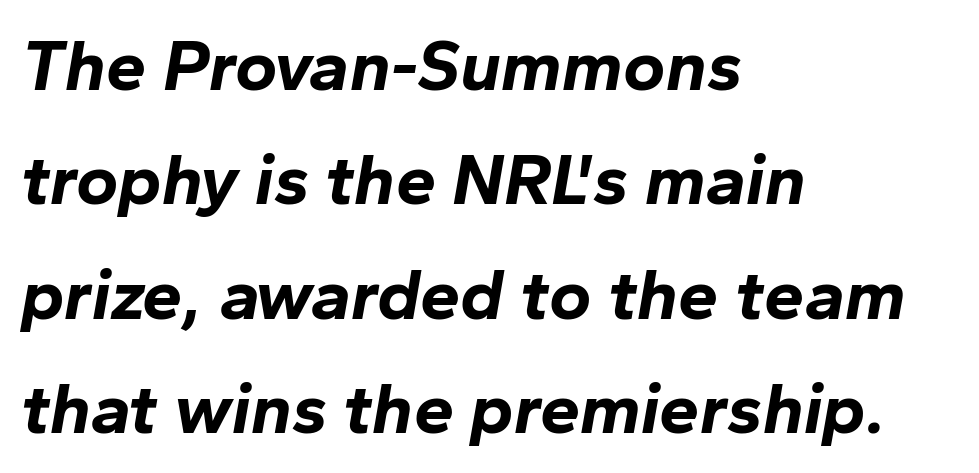
A normal amount of white space separates one row of letters from the next. Do the characters align in a grid? No, the font is proportional. Descenders hang freely into open space. Casual observation: everything's shoved over to the left.
